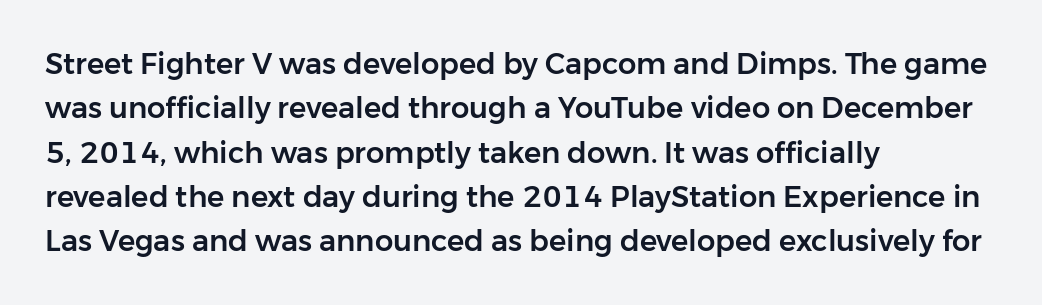
Q: Is the text italic (slanted)? A: No, it is upright.
Q: Is the typeface a serif or a sans-serif typeface? A: Sans-serif.
Q: Is the text underlined? A: No.
Q: How is the paragraph aligned? A: Left-aligned.
Q: Is the spacing between letters normal or unusually wide? A: Normal.
Q: Is the spacing between lines tight, normal or loose? A: Normal.
Q: Width (condensed, normal, or wide)? A: Normal.
Q: Stroke contrast? A: Low.
Q: x-height? A: Medium.
Q: Monospaced? A: No.
